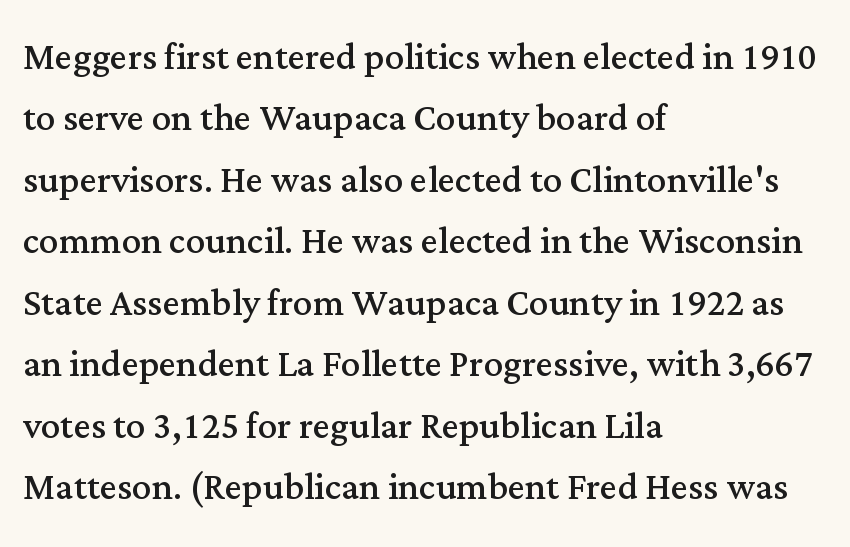
{"serif": "yes", "italic": "no", "bold": "no", "weight": "regular", "width": "normal", "stroke_contrast": "medium", "x_height": "medium", "monospaced": "no", "underline": "no", "align": "left", "line_spacing": "normal", "line_spacing_ratio": 1.28, "letter_spacing": "normal", "letter_spacing_em": 0.0, "glyph_px": 48}
